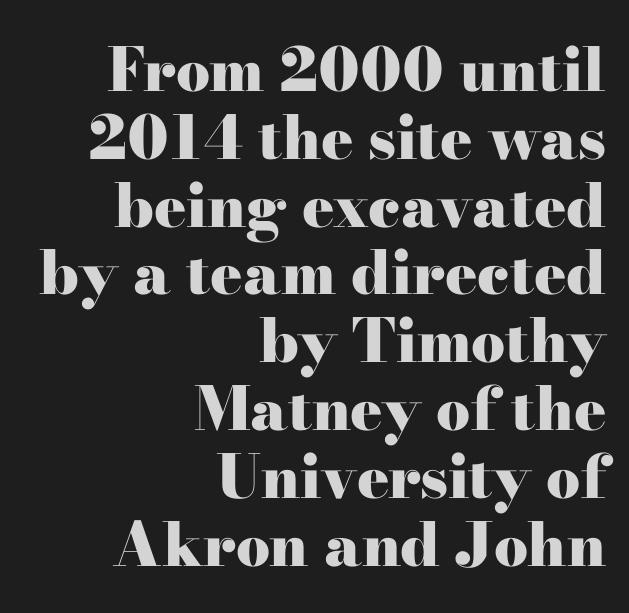
{"serif": "yes", "italic": "no", "bold": "yes", "weight": "heavy", "width": "wide", "stroke_contrast": "high", "x_height": "small", "monospaced": "no", "underline": "no", "align": "right", "line_spacing": "tight", "line_spacing_ratio": 1.13, "letter_spacing": "normal", "letter_spacing_em": 0.0, "glyph_px": 60}
